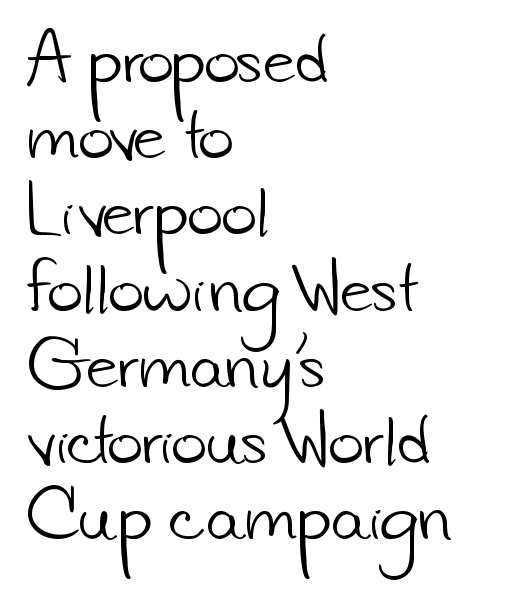
The image shows 61 px light sans-serif type; set left-aligned, normal line spacing (1.25x), normal letter spacing, not underlined; low stroke contrast and a small x-height.
